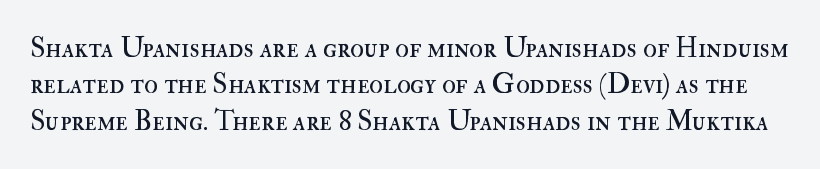
The image shows 28 px regular-weight type, upright; set normal line spacing (1.3x), normal letter spacing, not underlined; high stroke contrast and a small x-height.
